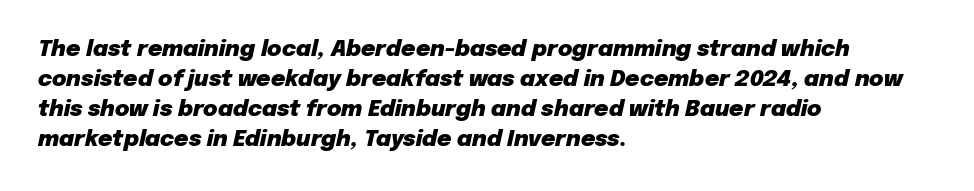
Nobody touched the tracking dial on this one. It's the slanting kind of type. Layout note: lines flush left. What's the leading like? Ordinary, nothing unusual. Words float on clear page, feet unadorned. Typesetter's note: full bold, strokes at maximum text heaviness.
